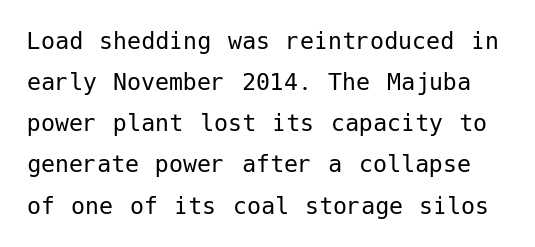
{"serif": "no", "italic": "no", "bold": "no", "weight": "regular", "width": "normal", "stroke_contrast": "low", "x_height": "medium", "underline": "no", "line_spacing": "normal", "line_spacing_ratio": 1.47, "letter_spacing": "normal", "letter_spacing_em": 0.0, "glyph_px": 28}
